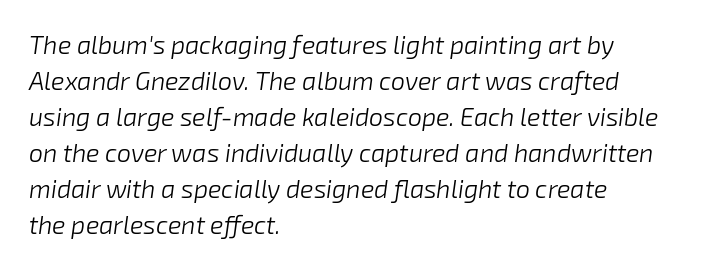
The image shows 25 px text type, italic (leaning right); set left-aligned, normal line spacing (1.44x), normal letter spacing, not underlined.
